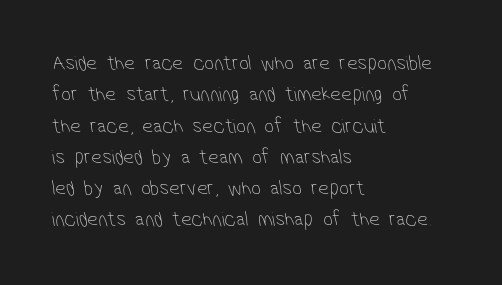
Horizontally, the lines are justified to the leading edge only. The space directly below the letters is spotless. There is no visible air inserted between adjacent glyphs. The face looks like a standard text weight, possibly lighter.
